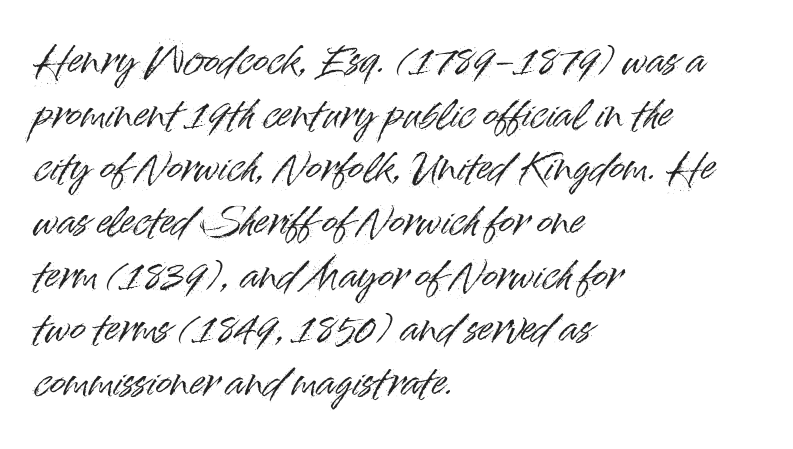
Q: Is the text italic (slanted)? A: Yes.
Q: Is the typeface a serif or a sans-serif typeface? A: Sans-serif.
Q: Is the text underlined? A: No.
Q: How is the paragraph aligned? A: Left-aligned.
Q: Is the spacing between letters normal or unusually wide? A: Normal.
Q: Is the spacing between lines tight, normal or loose? A: Normal.
Q: Width (condensed, normal, or wide)? A: Normal.
Q: Stroke contrast? A: High.
Q: x-height? A: Small.
Q: Monospaced? A: No.
